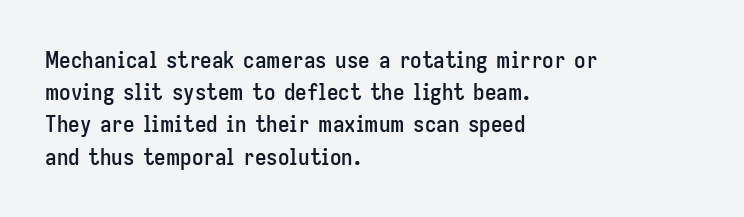
The image shows 23 px text type, upright; set left-aligned, normal line spacing (1.4x), normal letter spacing, not underlined.
